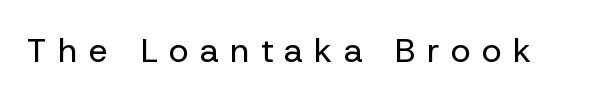
The image shows 34 px regular-weight sans-serif type, upright; set unusually wide letter spacing (+0.33 em), not underlined; low stroke contrast and a medium x-height.
